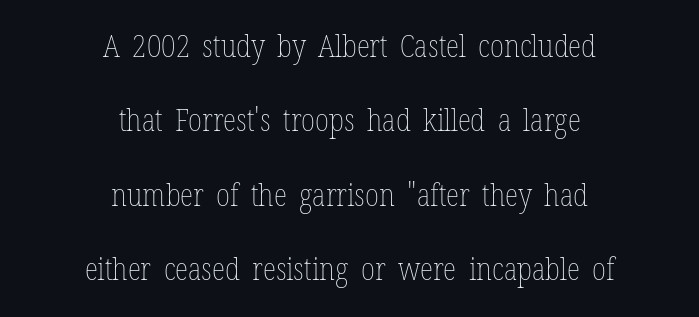
The image shows 31 px thin, condensed type, upright; set centered, loose line spacing (2.4x), normal letter spacing, not underlined; low stroke contrast and a medium x-height.
